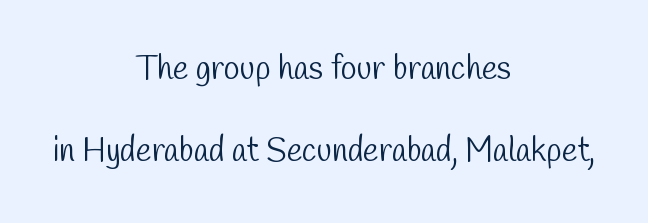
{"serif": "no", "bold": "no", "weight": "light", "width": "condensed", "stroke_contrast": "low", "x_height": "medium", "monospaced": "no", "underline": "no", "align": "center", "line_spacing": "loose", "line_spacing_ratio": 2.48, "letter_spacing": "normal", "letter_spacing_em": 0.0, "glyph_px": 33}
